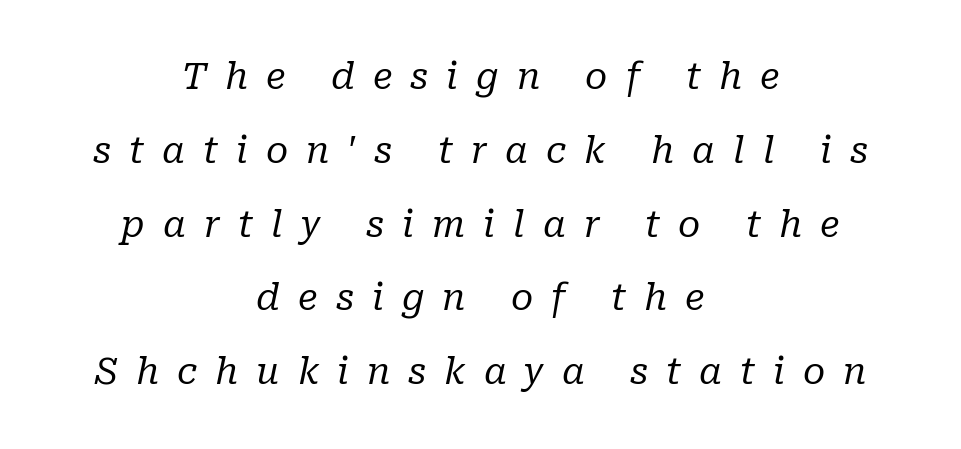
The image shows 36 px regular-weight serif type, italic (leaning right); set centered, loose line spacing (2.05x), unusually wide letter spacing (+0.5 em), not underlined; low stroke contrast and a medium x-height.
